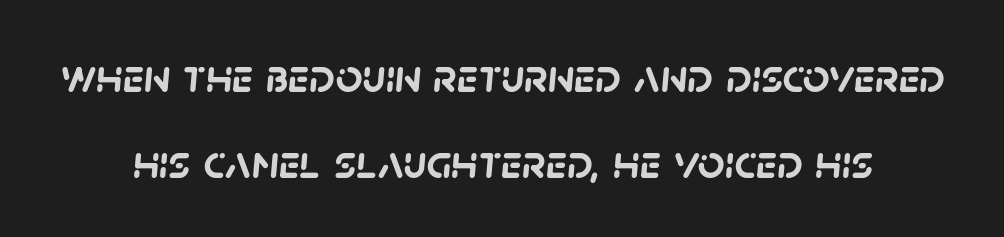
Note the varied advance widths — an 'i' is clearly narrower than an 'm'. Observe the ordinary spacing: letters are neighbours, not strangers. How heavy is the stroke? Heavy — this is a bold. Beneath every word, the page is bare.
